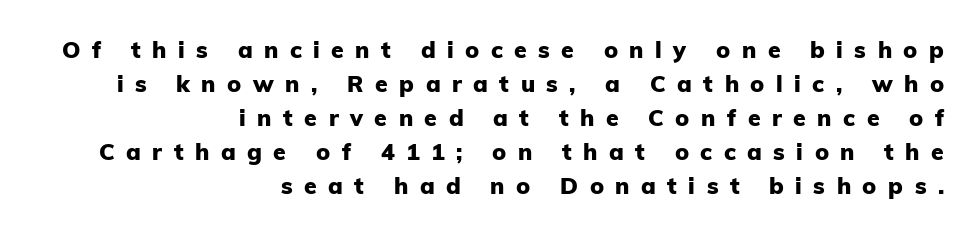
{"italic": "no", "bold": "yes", "underline": "no", "align": "right", "line_spacing": "normal", "line_spacing_ratio": 1.48, "letter_spacing": "wide", "letter_spacing_em": 0.5, "glyph_px": 23}
